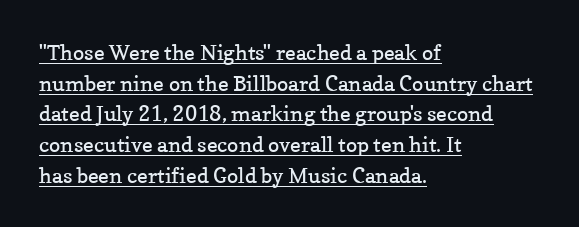
Q: Is the text bold? A: No.
Q: Is the text italic (slanted)? A: No, it is upright.
Q: Is the text underlined? A: Yes.
Q: How is the paragraph aligned? A: Left-aligned.
Q: Is the spacing between letters normal or unusually wide? A: Normal.
Q: Is the spacing between lines tight, normal or loose? A: Normal.
